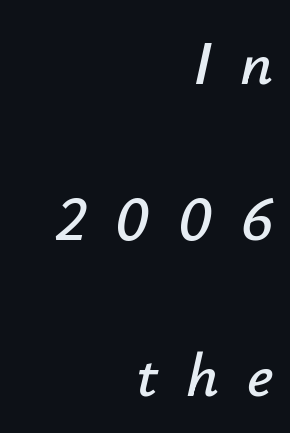
The vertical gap from one line to the next is large. This rendering widens character spacing well past its baseline value. Observe the lean: these are italic letterforms. The face used here is proportionally spaced, like ordinary book or web type. Visually the block forms a straight wall on the right and a jagged coastline on the left. Check the space under the baseline: it is left empty.
